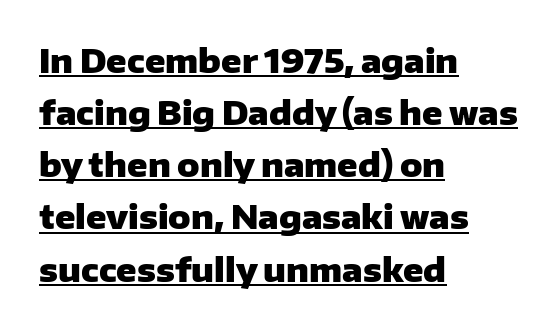
{"serif": "no", "italic": "no", "bold": "yes", "weight": "heavy", "width": "normal", "stroke_contrast": "low", "x_height": "medium", "monospaced": "no", "underline": "yes", "align": "left", "line_spacing": "normal", "line_spacing_ratio": 1.58, "letter_spacing": "normal", "letter_spacing_em": 0.0, "glyph_px": 33}
